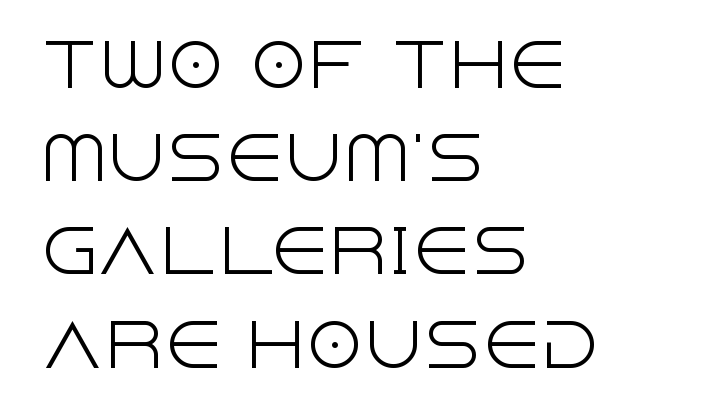
{"serif": "no", "italic": "no", "bold": "no", "weight": "light", "width": "normal", "x_height": "large", "monospaced": "no", "underline": "no", "align": "left", "line_spacing": "normal", "line_spacing_ratio": 1.58, "letter_spacing": "normal", "letter_spacing_em": 0.0, "glyph_px": 59}
